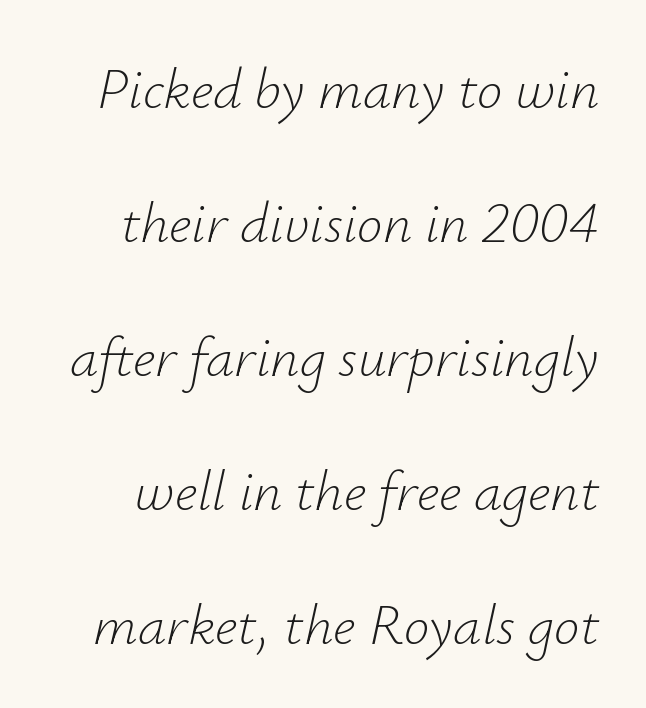
Q: Is the text bold? A: No.
Q: Is the text italic (slanted)? A: Yes, it leans right by about 12 degrees.
Q: Is the text underlined? A: No.
Q: Is the spacing between letters normal or unusually wide? A: Normal.
Q: Is the spacing between lines tight, normal or loose? A: Loose.
Q: Width (condensed, normal, or wide)? A: Normal.
Q: Stroke contrast? A: Low.
Q: x-height? A: Small.
Q: Monospaced? A: No.
